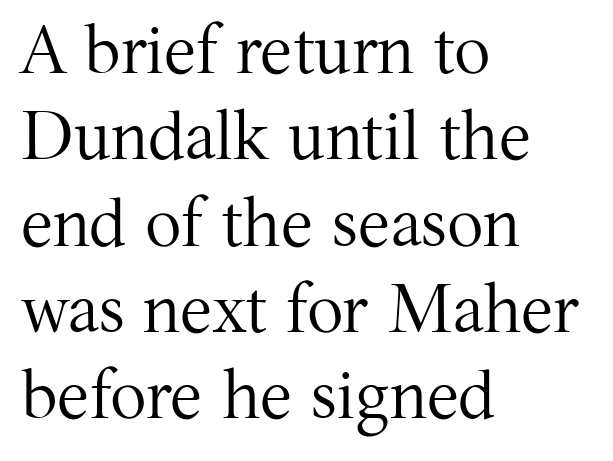
Q: Is the text bold? A: No.
Q: Is the text italic (slanted)? A: No, it is upright.
Q: Is the typeface a serif or a sans-serif typeface? A: Serif.
Q: Is the text underlined? A: No.
Q: How is the paragraph aligned? A: Left-aligned.
Q: Is the spacing between letters normal or unusually wide? A: Normal.
Q: Is the spacing between lines tight, normal or loose? A: Normal.
Q: Width (condensed, normal, or wide)? A: Normal.
Q: Stroke contrast? A: Medium.
Q: x-height? A: Medium.
Q: Monospaced? A: No.
